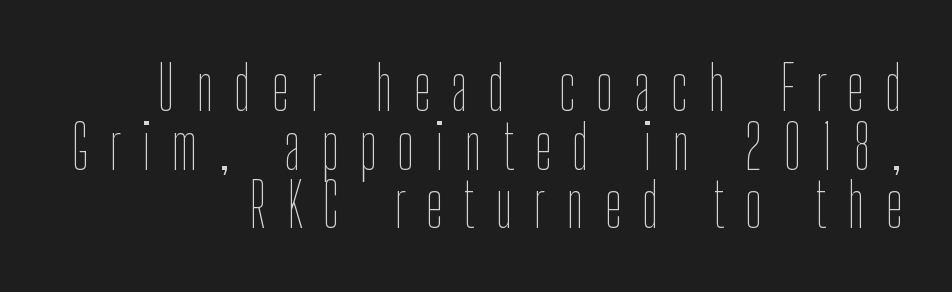
Q: Is the text bold? A: No.
Q: Is the text italic (slanted)? A: No, it is upright.
Q: Is the text underlined? A: No.
Q: How is the paragraph aligned? A: Right-aligned.
Q: Is the spacing between letters normal or unusually wide? A: Unusually wide.
Q: Is the spacing between lines tight, normal or loose? A: Tight.
Q: Width (condensed, normal, or wide)? A: Condensed.
Q: Stroke contrast? A: Low.
Q: x-height? A: Medium.
Q: Monospaced? A: No.
